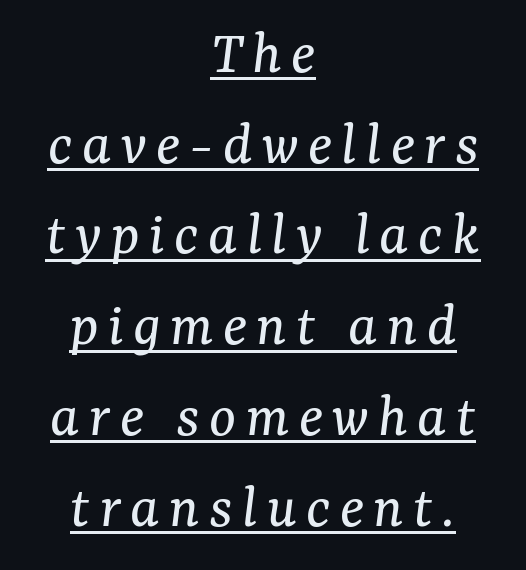
{"serif": "yes", "italic": "yes", "lean": "right", "slant_degrees": 7, "bold": "no", "weight": "regular", "width": "normal", "stroke_contrast": "medium", "x_height": "medium", "monospaced": "no", "underline": "yes", "align": "center", "line_spacing": "normal", "line_spacing_ratio": 1.44, "glyph_px": 63}
